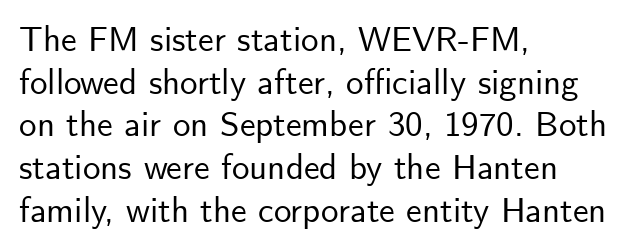
The image shows 35 px sans-serif type, upright; set left-aligned, line spacing 1.22x, normal letter spacing, not underlined; low stroke contrast and a small x-height.
